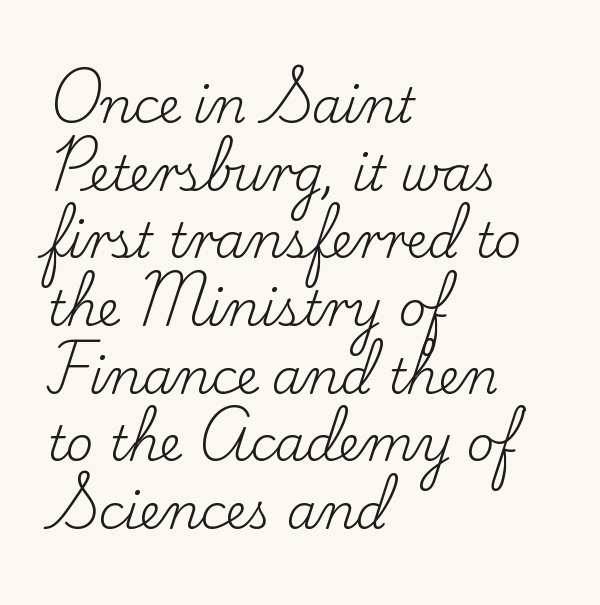
Q: Is the text bold? A: No.
Q: Is the text italic (slanted)? A: Yes.
Q: Is the typeface a serif or a sans-serif typeface? A: Serif.
Q: Is the text underlined? A: No.
Q: How is the paragraph aligned? A: Left-aligned.
Q: Is the spacing between letters normal or unusually wide? A: Normal.
Q: Is the spacing between lines tight, normal or loose? A: Normal.
Q: Width (condensed, normal, or wide)? A: Normal.
Q: Stroke contrast? A: Low.
Q: x-height? A: Small.
Q: Monospaced? A: No.
